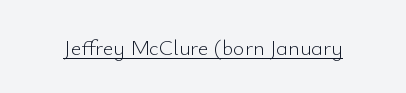
{"italic": "no", "bold": "no", "underline": "yes", "letter_spacing": "normal", "letter_spacing_em": 0.0, "glyph_px": 22}
